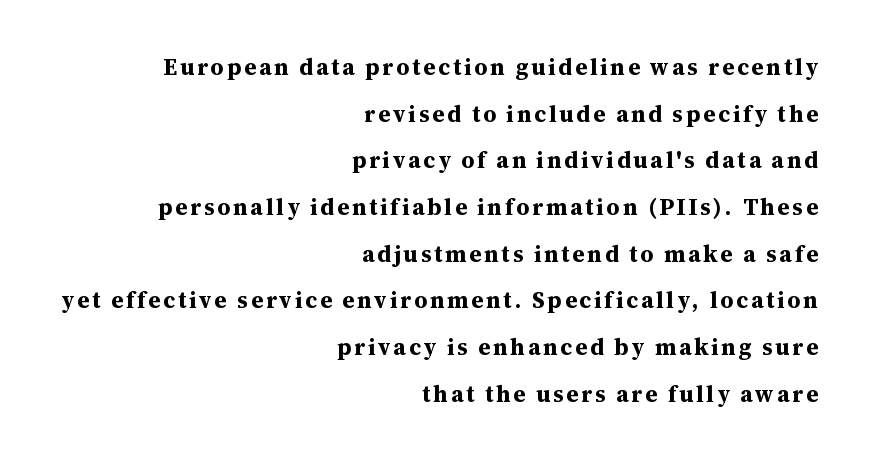
The image shows 23 px bold type, upright; set right-aligned, loose line spacing (2.03x), not underlined.
